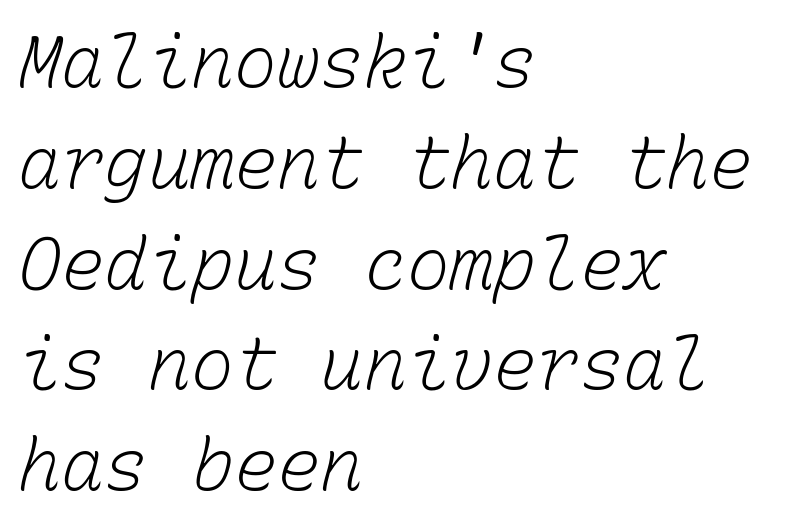
Here the designer chose a console-style face with uniform glyph widths. Caption: standard tracking, unaltered. Bare-footed words on every line. Regarding leading, the lines here are spaced in the standard way. Each line starts at the same left margin while the right side varies. Weight: regular or lighter.
